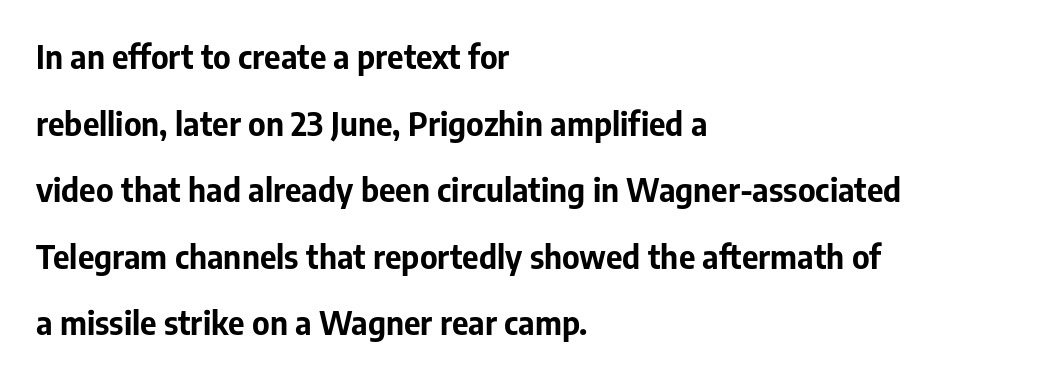
The image shows 32 px bold sans-serif type, upright; set left-aligned, loose line spacing (2.08x), normal letter spacing, not underlined; low stroke contrast and a medium x-height.
